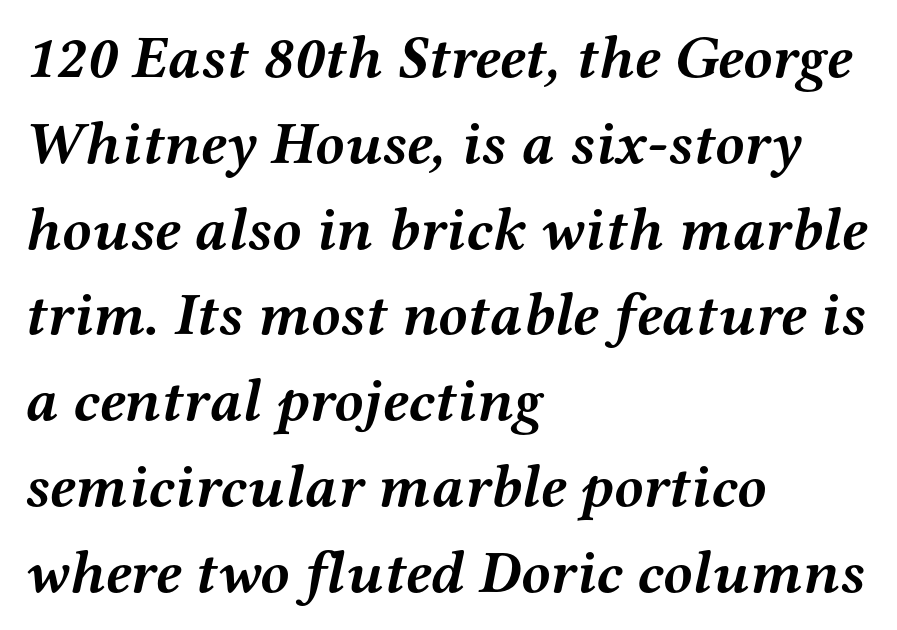
{"serif": "yes", "italic": "yes", "lean": "right", "slant_degrees": 12, "bold": "yes", "weight": "semibold", "width": "wide", "stroke_contrast": "medium", "x_height": "medium", "monospaced": "no", "underline": "no", "align": "left", "line_spacing": "normal", "line_spacing_ratio": 1.43, "letter_spacing": "normal", "letter_spacing_em": 0.0, "glyph_px": 60}
